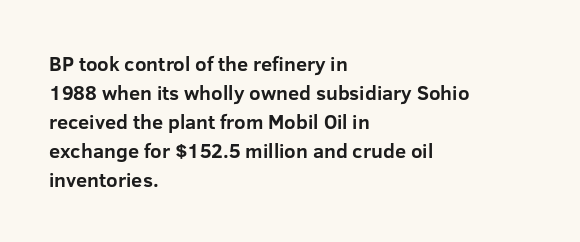
Style check: upright. The block of text has a typical density, with ordinary space between rows. The words here are not underlined. The paragraph shown leans on its left margin. The gaps between neighbouring characters are ordinary and unremarkable.
